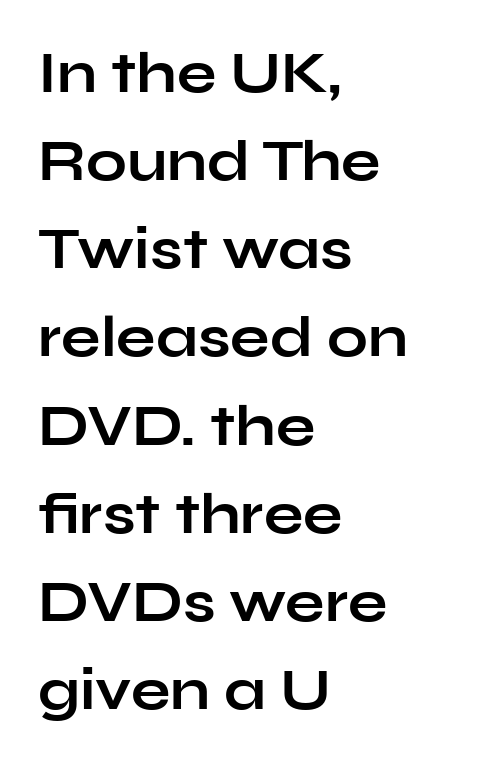
Q: Is the text bold? A: Yes.
Q: Is the text italic (slanted)? A: No, it is upright.
Q: Is the typeface a serif or a sans-serif typeface? A: Sans-serif.
Q: Is the text underlined? A: No.
Q: How is the paragraph aligned? A: Left-aligned.
Q: Is the spacing between letters normal or unusually wide? A: Normal.
Q: Is the spacing between lines tight, normal or loose? A: Normal.
Q: Width (condensed, normal, or wide)? A: Wide.
Q: Stroke contrast? A: Low.
Q: x-height? A: Medium.
Q: Monospaced? A: No.
